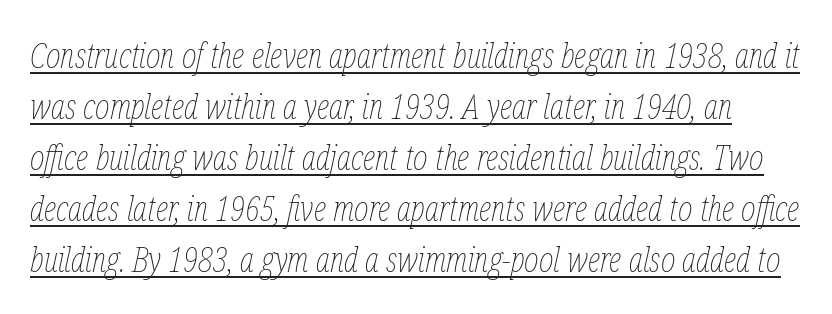
{"italic": "yes", "lean": "right", "slant_degrees": 12, "bold": "no", "weight": "thin", "width": "condensed", "stroke_contrast": "low", "x_height": "medium", "monospaced": "no", "underline": "yes", "line_spacing": "normal", "line_spacing_ratio": 1.46, "letter_spacing": "normal", "letter_spacing_em": 0.0, "glyph_px": 35}
